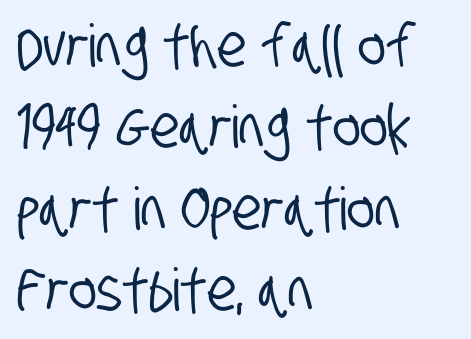
Q: Is the typeface a serif or a sans-serif typeface? A: Sans-serif.
Q: Is the text underlined? A: No.
Q: How is the paragraph aligned? A: Left-aligned.
Q: Is the spacing between letters normal or unusually wide? A: Normal.
Q: Is the spacing between lines tight, normal or loose? A: Normal.
Q: Width (condensed, normal, or wide)? A: Condensed.
Q: Stroke contrast? A: Low.
Q: x-height? A: Large.
Q: Monospaced? A: No.
